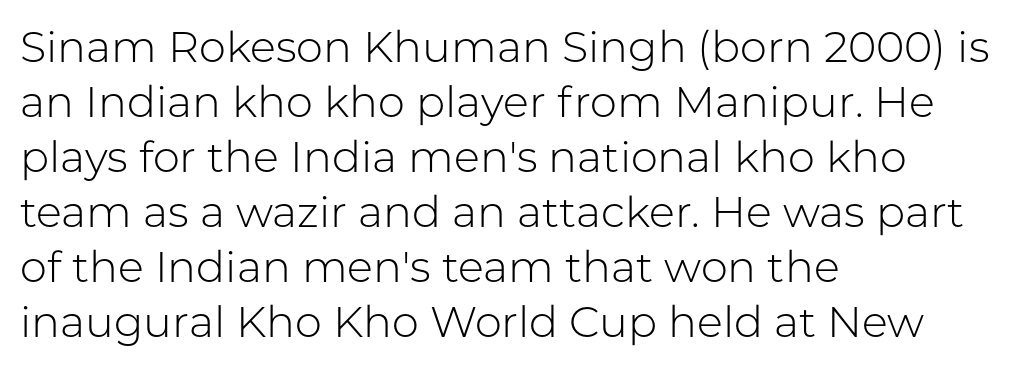
The image shows 43 px light sans-serif type, upright; set left-aligned, normal line spacing (1.28x), normal letter spacing, not underlined; low stroke contrast and a medium x-height.
